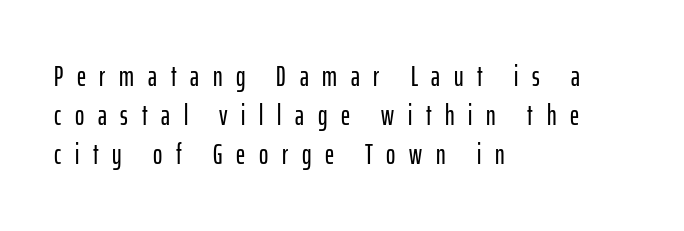
Q: Is the text italic (slanted)? A: No, it is upright.
Q: Is the typeface a serif or a sans-serif typeface? A: Sans-serif.
Q: Is the text underlined? A: No.
Q: How is the paragraph aligned? A: Left-aligned.
Q: Is the spacing between letters normal or unusually wide? A: Unusually wide.
Q: Is the spacing between lines tight, normal or loose? A: Normal.
Q: Width (condensed, normal, or wide)? A: Condensed.
Q: Stroke contrast? A: Low.
Q: x-height? A: Medium.
Q: Monospaced? A: No.
